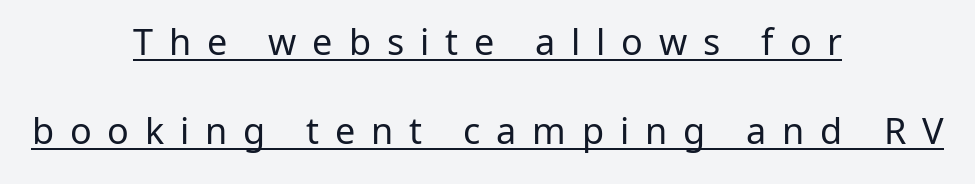
{"serif": "no", "italic": "no", "bold": "no", "weight": "regular", "width": "normal", "stroke_contrast": "low", "x_height": "medium", "monospaced": "no", "underline": "yes", "align": "center", "line_spacing": "loose", "line_spacing_ratio": 2.48, "letter_spacing": "wide", "letter_spacing_em": 0.44, "glyph_px": 36}
